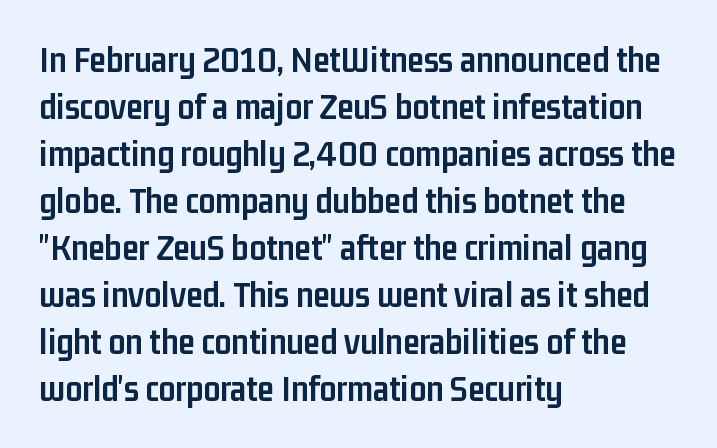
{"serif": "no", "italic": "no", "bold": "yes", "weight": "semibold", "width": "condensed", "stroke_contrast": "low", "x_height": "medium", "monospaced": "no", "underline": "no", "align": "left", "line_spacing": "normal", "line_spacing_ratio": 1.27, "letter_spacing": "normal", "letter_spacing_em": 0.0, "glyph_px": 37}
